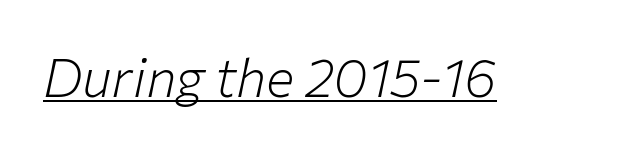
Q: Is the text bold? A: No.
Q: Is the text italic (slanted)? A: Yes, it leans right by about 12 degrees.
Q: Is the text underlined? A: Yes.
Q: Is the spacing between letters normal or unusually wide? A: Normal.
Q: Width (condensed, normal, or wide)? A: Normal.
Q: Stroke contrast? A: Low.
Q: x-height? A: Medium.
Q: Monospaced? A: No.
